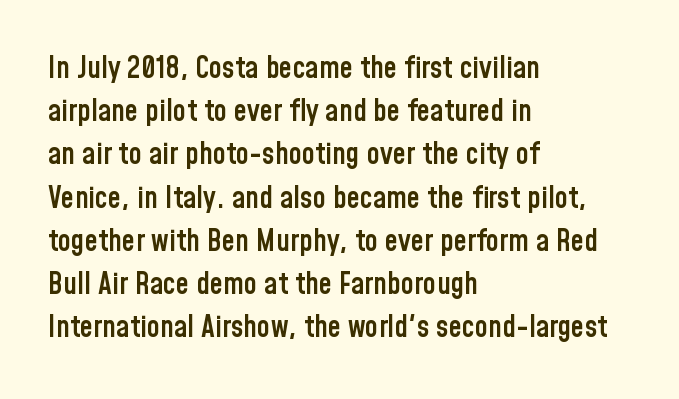
Characters remain perfectly vertical along every line. The face used here is proportionally spaced, like ordinary book or web type. The rendering keeps characters at their native spacing. Visually the block forms a straight wall on the left and a jagged coastline on the right.
